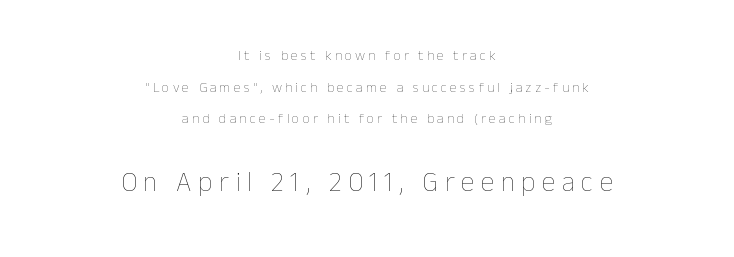
{"italic": "no", "bold": "no", "weight": "thin", "width": "normal", "stroke_contrast": "low", "x_height": "medium", "monospaced": "no", "underline": "no", "align": "center", "line_spacing": "loose", "line_spacing_ratio": 2.26, "letter_spacing": "wide", "letter_spacing_em": 0.23, "larger_block": "second", "size_ratio": 2.0, "glyph_px": 28}
